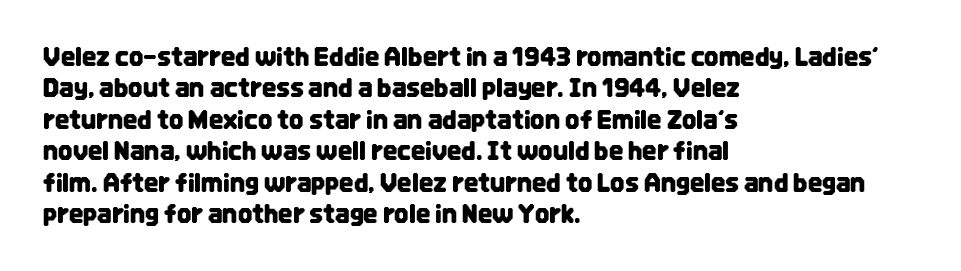
The image shows 25 px text type, upright; set left-aligned, normal line spacing (1.26x), normal letter spacing, not underlined.
